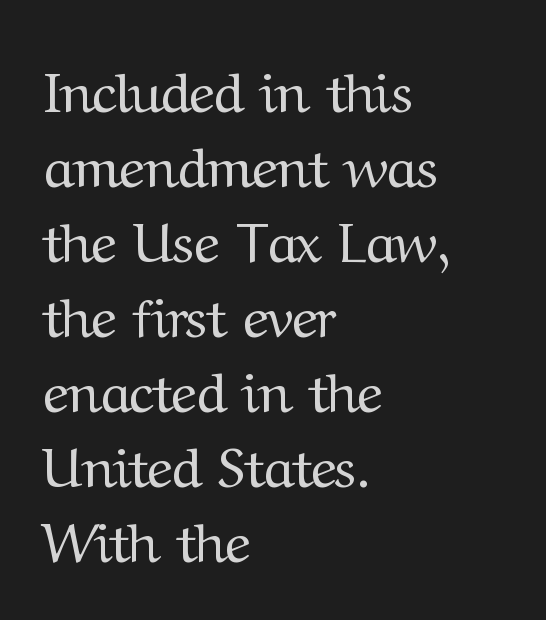
{"serif": "yes", "italic": "no", "bold": "no", "weight": "regular", "width": "normal", "stroke_contrast": "medium", "x_height": "medium", "monospaced": "no", "underline": "no", "align": "left", "line_spacing": "normal", "line_spacing_ratio": 1.34, "letter_spacing": "normal", "letter_spacing_em": 0.0, "glyph_px": 56}
